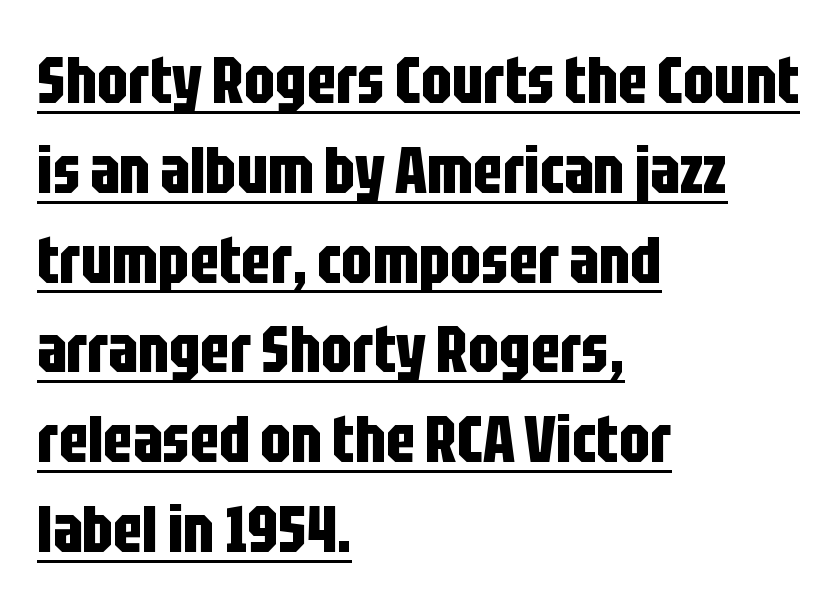
Q: Is the text bold? A: Yes.
Q: Is the text italic (slanted)? A: No, it is upright.
Q: Is the typeface a serif or a sans-serif typeface? A: Sans-serif.
Q: Is the text underlined? A: Yes.
Q: How is the paragraph aligned? A: Left-aligned.
Q: Is the spacing between letters normal or unusually wide? A: Normal.
Q: Is the spacing between lines tight, normal or loose? A: Normal.
Q: Width (condensed, normal, or wide)? A: Condensed.
Q: Stroke contrast? A: Low.
Q: x-height? A: Large.
Q: Monospaced? A: No.
